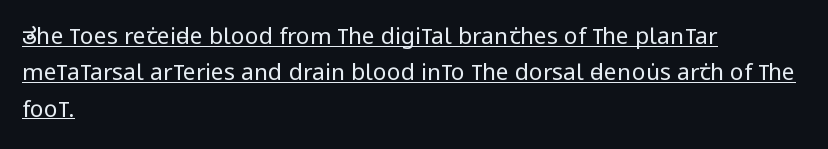
Q: Is the text bold? A: No.
Q: Is the text italic (slanted)? A: No, it is upright.
Q: Is the text underlined? A: Yes.
Q: How is the paragraph aligned? A: Left-aligned.
Q: Is the spacing between letters normal or unusually wide? A: Normal.
Q: Is the spacing between lines tight, normal or loose? A: Normal.
